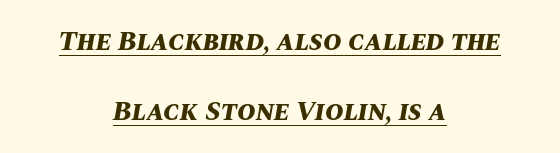
{"italic": "yes", "lean": "right", "slant_degrees": 10, "bold": "yes", "weight": "bold", "width": "normal", "stroke_contrast": "medium", "x_height": "large", "monospaced": "no", "underline": "yes", "align": "center", "line_spacing": "loose", "line_spacing_ratio": 2.5, "letter_spacing": "normal", "letter_spacing_em": 0.0, "glyph_px": 28}
